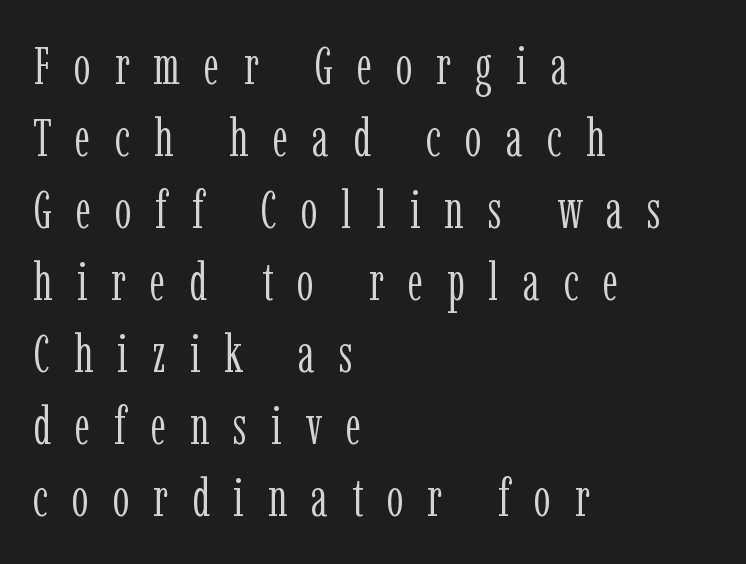
Q: Is the text bold? A: No.
Q: Is the text italic (slanted)? A: No, it is upright.
Q: Is the typeface a serif or a sans-serif typeface? A: Serif.
Q: Is the text underlined? A: No.
Q: How is the paragraph aligned? A: Left-aligned.
Q: Is the spacing between letters normal or unusually wide? A: Unusually wide.
Q: Is the spacing between lines tight, normal or loose? A: Normal.
Q: Width (condensed, normal, or wide)? A: Condensed.
Q: Stroke contrast? A: Low.
Q: x-height? A: Medium.
Q: Monospaced? A: No.
